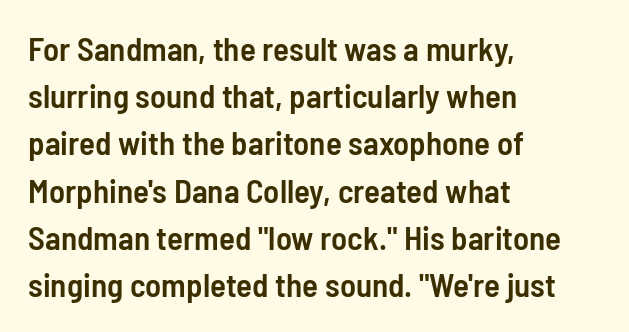
Descenders hang freely into open space. Typographic density is moderately raised because the face is semibold. A typesetter would label this face a sans. The font's upright variant was chosen for this text. Whoever set this chose a conventional vertical rhythm. Is this a fixed-width face? No — the glyphs have proportional, varying widths.
